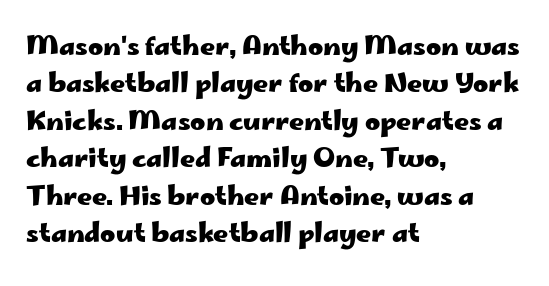
The image shows 26 px bold type, upright; set left-aligned, normal line spacing (1.44x), normal letter spacing, not underlined.
